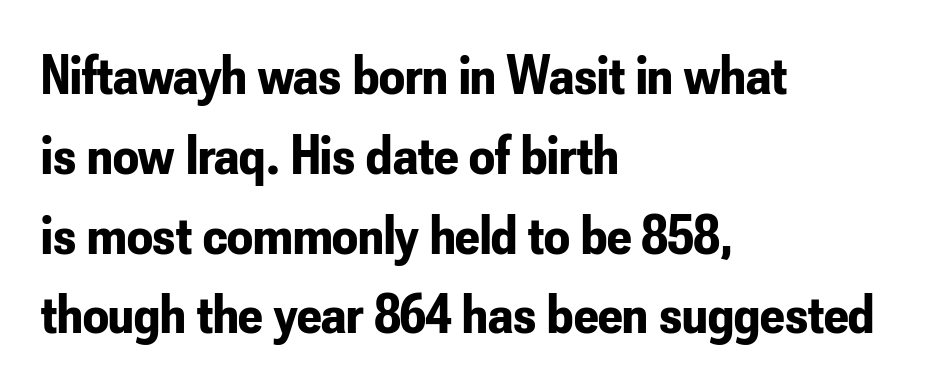
Q: Is the text bold? A: Yes.
Q: Is the text italic (slanted)? A: No, it is upright.
Q: Is the typeface a serif or a sans-serif typeface? A: Sans-serif.
Q: Is the text underlined? A: No.
Q: How is the paragraph aligned? A: Left-aligned.
Q: Is the spacing between letters normal or unusually wide? A: Normal.
Q: Is the spacing between lines tight, normal or loose? A: Normal.
Q: Width (condensed, normal, or wide)? A: Condensed.
Q: Stroke contrast? A: Low.
Q: x-height? A: Small.
Q: Monospaced? A: No.
